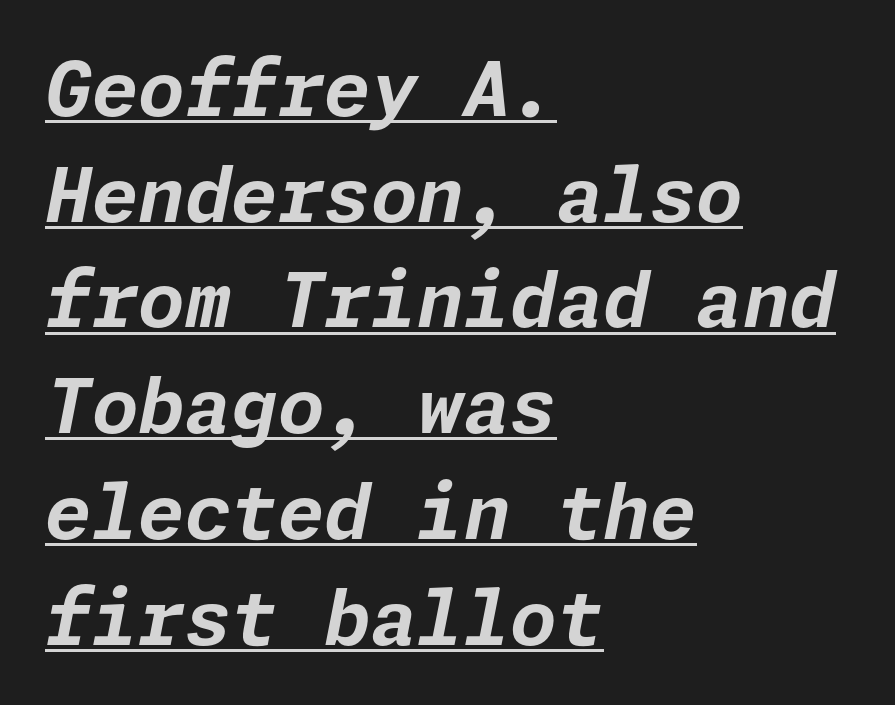
Q: Is the text bold? A: Yes.
Q: Is the text italic (slanted)? A: Yes, it leans right by about 11 degrees.
Q: Is the text underlined? A: Yes.
Q: How is the paragraph aligned? A: Left-aligned.
Q: Is the spacing between letters normal or unusually wide? A: Normal.
Q: Is the spacing between lines tight, normal or loose? A: Normal.
Q: Width (condensed, normal, or wide)? A: Normal.
Q: Stroke contrast? A: Low.
Q: x-height? A: Medium.
